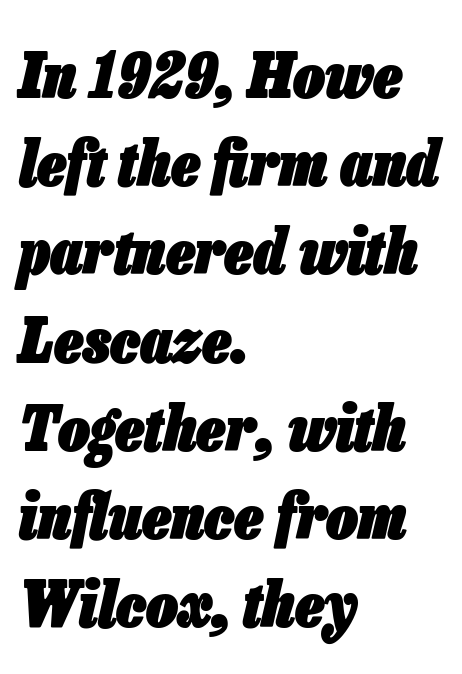
The space directly below the letters is spotless. Character widths vary here, with narrow letters taking less room than wide ones. Caption: multi-line text, flush left, ragged right. Each word holds together tightly as a unit, with standard inter-letter gaps.
